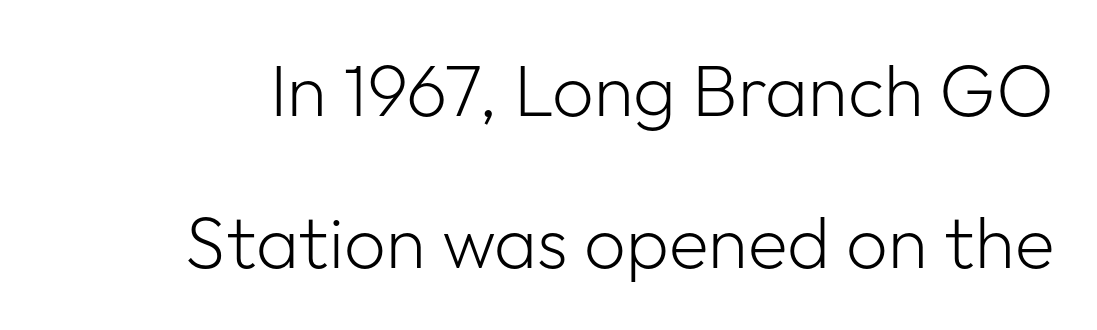
{"serif": "no", "italic": "no", "bold": "no", "weight": "light", "width": "normal", "stroke_contrast": "low", "x_height": "medium", "monospaced": "no", "underline": "no", "line_spacing": "loose", "line_spacing_ratio": 2.08, "letter_spacing": "normal", "letter_spacing_em": 0.0, "glyph_px": 73}
